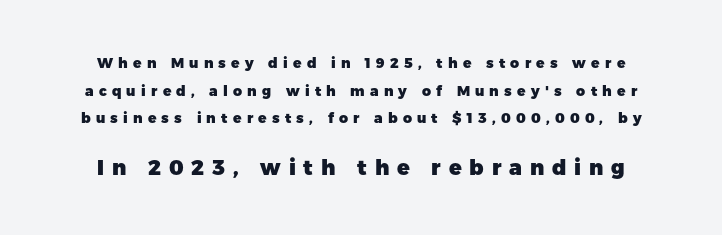
The image shows 21 px bold type, upright; set loose line spacing (1.98x), unusually wide letter spacing (+0.37 em), not underlined; the second (bottom) block is 1.5x larger.
